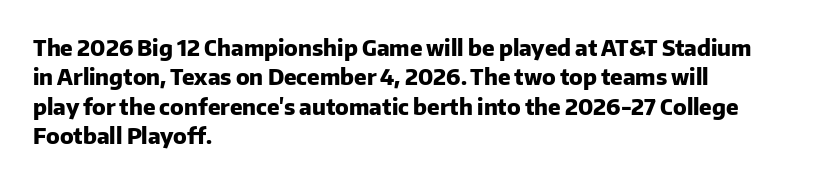
{"italic": "no", "bold": "yes", "underline": "no", "align": "left", "line_spacing": "normal", "line_spacing_ratio": 1.34, "letter_spacing": "normal", "letter_spacing_em": 0.0, "glyph_px": 22}
